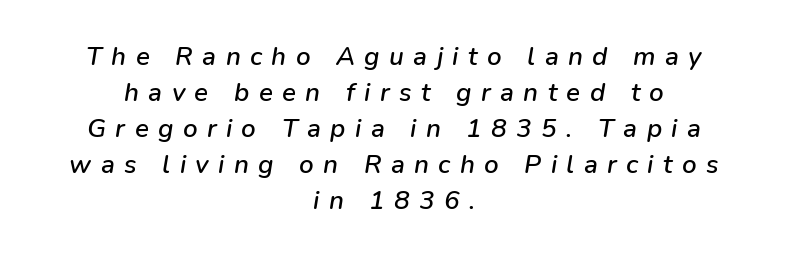
{"italic": "yes", "lean": "right", "slant_degrees": 9, "underline": "no", "align": "center", "line_spacing": "normal", "line_spacing_ratio": 1.38, "letter_spacing": "wide", "letter_spacing_em": 0.36, "glyph_px": 26}
